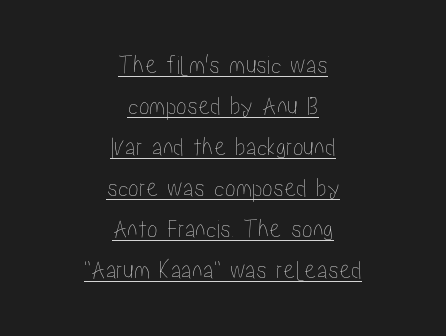
{"italic": "no", "underline": "yes", "align": "center", "line_spacing": "normal", "line_spacing_ratio": 1.52, "letter_spacing": "normal", "letter_spacing_em": 0.0, "glyph_px": 27}
